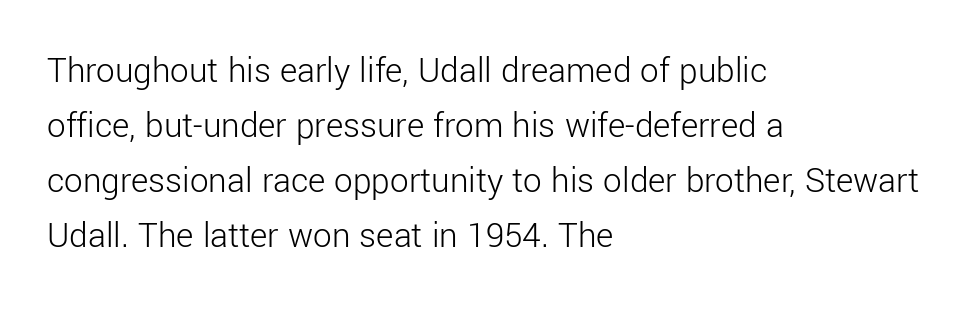
Q: Is the text bold? A: No.
Q: Is the text italic (slanted)? A: No, it is upright.
Q: Is the typeface a serif or a sans-serif typeface? A: Sans-serif.
Q: Is the text underlined? A: No.
Q: How is the paragraph aligned? A: Left-aligned.
Q: Is the spacing between letters normal or unusually wide? A: Normal.
Q: Is the spacing between lines tight, normal or loose? A: Normal.
Q: Width (condensed, normal, or wide)? A: Normal.
Q: Stroke contrast? A: Low.
Q: x-height? A: Medium.
Q: Monospaced? A: No.
